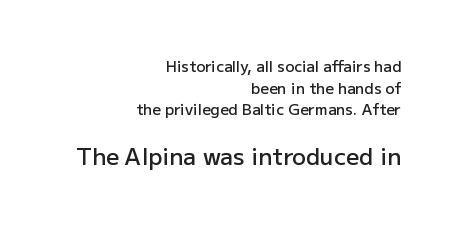
Each glyph is drawn with semibold strokes, heavier than normal yet not fully bold. Does extra space separate the letters? No, they use regular spacing. The designer gave the closing block more size than the opening block. Every row of glyphs terminates at an identical x-position on the right.
